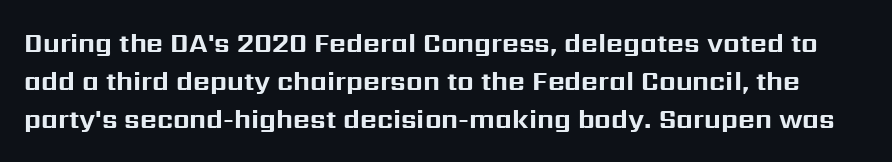
Q: Is the text bold? A: Yes.
Q: Is the text italic (slanted)? A: No, it is upright.
Q: Is the text underlined? A: No.
Q: Is the spacing between letters normal or unusually wide? A: Normal.
Q: Is the spacing between lines tight, normal or loose? A: Normal.
